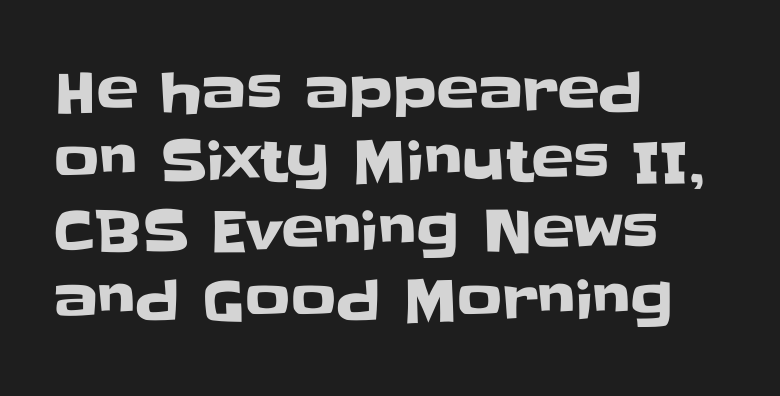
{"serif": "no", "italic": "no", "width": "normal", "stroke_contrast": "low", "x_height": "large", "monospaced": "no", "underline": "no", "align": "left", "line_spacing_ratio": 1.24, "letter_spacing": "normal", "letter_spacing_em": 0.0, "glyph_px": 56}
